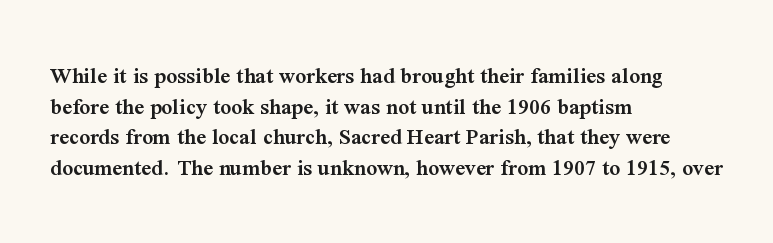
The image shows 24 px text type, upright; set left-aligned, normal line spacing (1.28x), normal letter spacing, not underlined.
